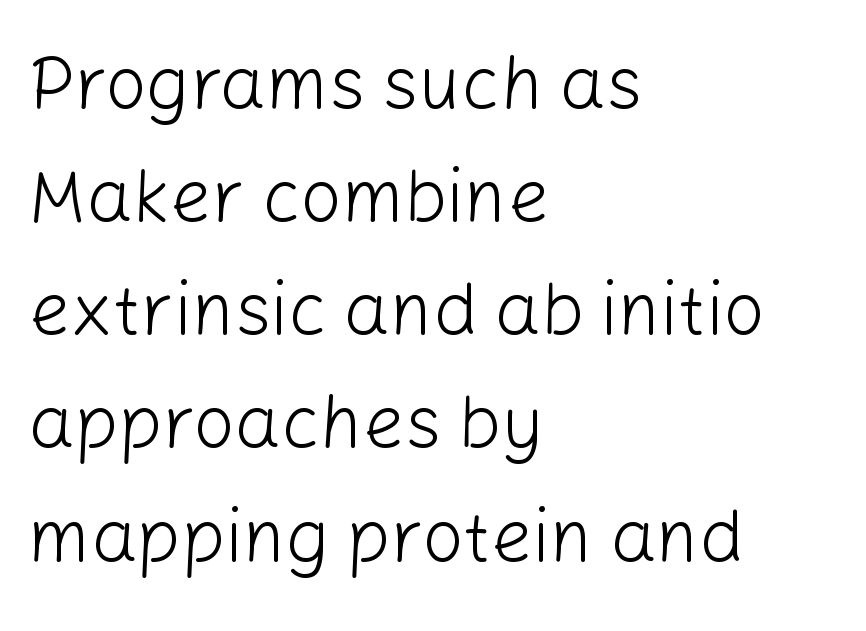
{"serif": "no", "italic": "no", "bold": "no", "weight": "light", "width": "normal", "stroke_contrast": "low", "x_height": "medium", "monospaced": "no", "underline": "no", "align": "left", "line_spacing": "normal", "line_spacing_ratio": 1.55, "letter_spacing": "normal", "letter_spacing_em": 0.0, "glyph_px": 73}
